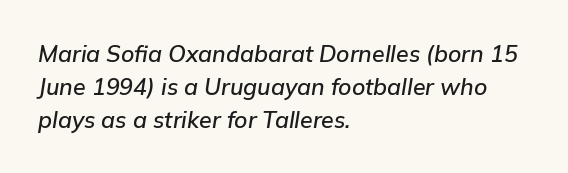
The area under the type is left untouched. The rag falls on the right side of this text block. Successive baselines arrive at the customary interval. This sample uses plain, unmodified letter spacing.
